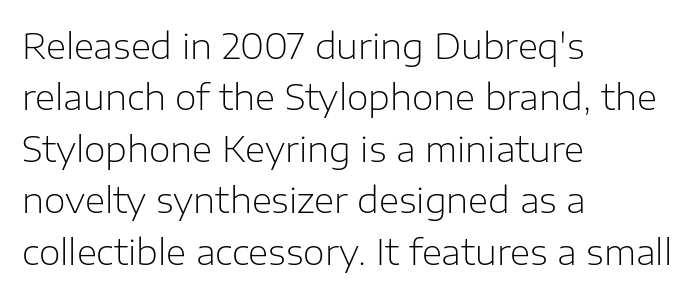
The image shows 35 px light sans-serif type, upright; set left-aligned, normal line spacing (1.47x), normal letter spacing, not underlined; low stroke contrast and a medium x-height.
